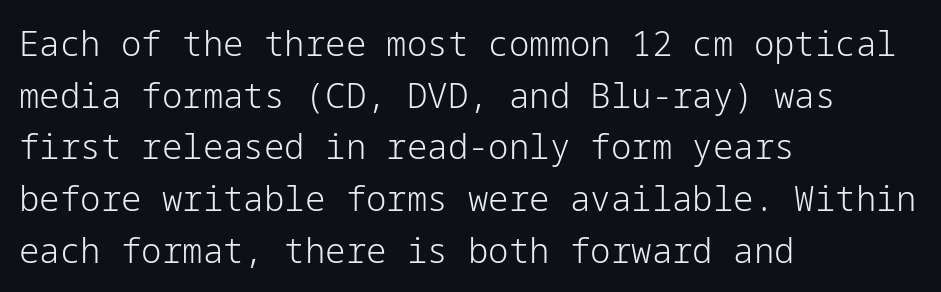
The image shows 34 px light sans-serif type, upright; set left-aligned, normal line spacing (1.52x), normal letter spacing, not underlined; low stroke contrast and a medium x-height.
